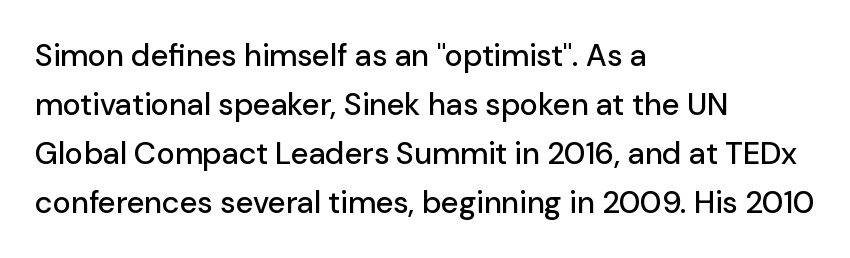
In CSS terms this would be text-align: left. The block of text has a typical density, with ordinary space between rows. No feet cap the strokes, marking this as sans-serif type. Varying glyph widths throughout — classic text-font behaviour. Underlining? Definitely not there. The type is set solid horizontally, with unmodified tracking.
